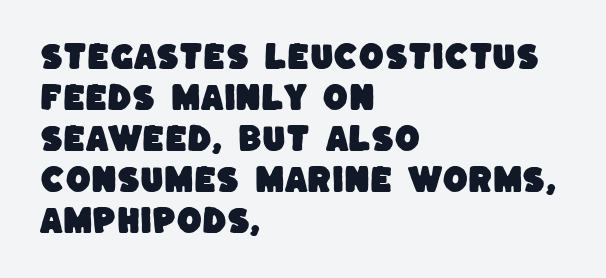
The face used here is proportionally spaced, like ordinary book or web type. The letters sit at their default tracking, neither squeezed nor spread. Letters rest on an invisible, unmarked baseline. Compared with a centered layout, this one pins lines to the left instead. The text was rendered using a sans face with plain stroke endings.
